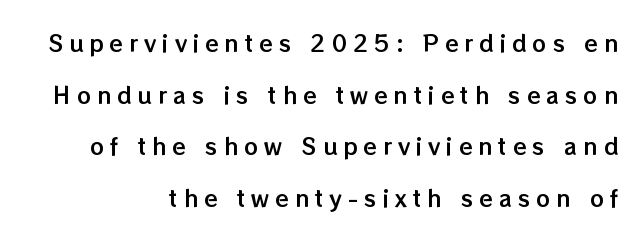
{"italic": "no", "underline": "no", "align": "right", "line_spacing": "loose", "line_spacing_ratio": 2.35, "letter_spacing": "wide", "letter_spacing_em": 0.27, "glyph_px": 22}
